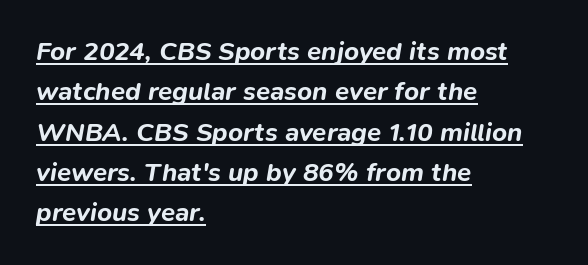
{"italic": "yes", "lean": "right", "slant_degrees": 9, "bold": "yes", "underline": "yes", "align": "left", "line_spacing": "normal", "line_spacing_ratio": 1.55, "letter_spacing": "normal", "letter_spacing_em": 0.0, "glyph_px": 26}
